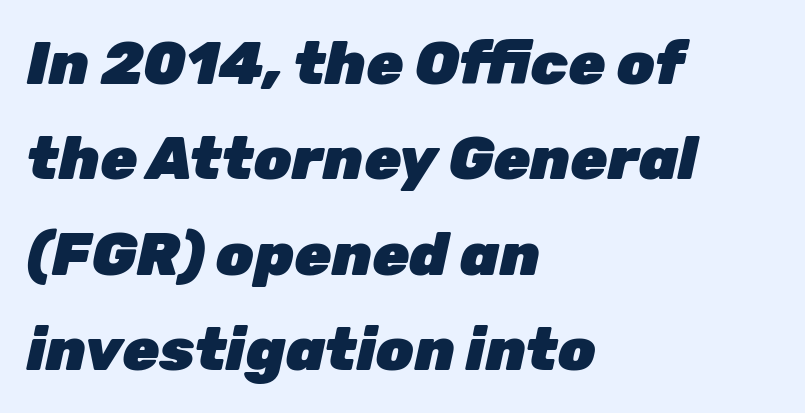
{"italic": "yes", "lean": "right", "slant_degrees": 12, "bold": "yes", "weight": "heavy", "width": "normal", "stroke_contrast": "low", "x_height": "medium", "monospaced": "no", "underline": "no", "align": "left", "line_spacing": "normal", "line_spacing_ratio": 1.59, "letter_spacing": "normal", "letter_spacing_em": 0.0, "glyph_px": 60}
